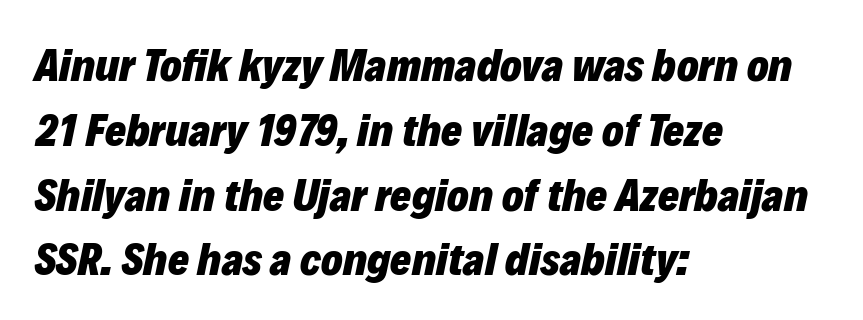
Is this a fixed-width face? No — the glyphs have proportional, varying widths. The characters look thick and weighty, a clear bold. The letterforms sit shoulder to shoulder at normal distance. Leftover space on each line is placed entirely after the last word. Is the type slanted? Yes — the strokes lean at a clear angle. The baseline area is clear.
